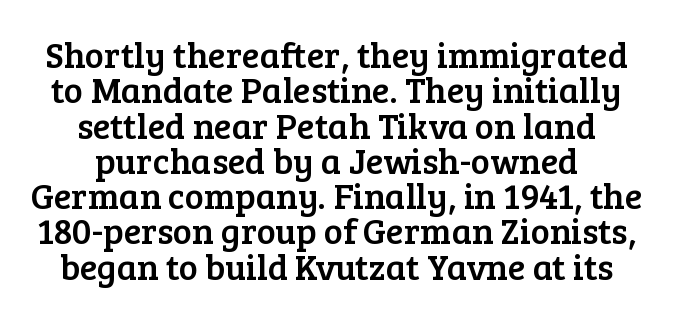
Q: Is the text italic (slanted)? A: No, it is upright.
Q: Is the typeface a serif or a sans-serif typeface? A: Serif.
Q: Is the text underlined? A: No.
Q: How is the paragraph aligned? A: Centered.
Q: Is the spacing between letters normal or unusually wide? A: Normal.
Q: Is the spacing between lines tight, normal or loose? A: Tight.
Q: Width (condensed, normal, or wide)? A: Normal.
Q: Stroke contrast? A: Low.
Q: x-height? A: Medium.
Q: Monospaced? A: No.
